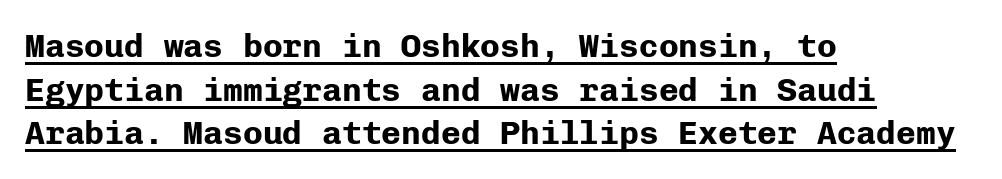
The image shows 33 px bold sans-serif type, upright, monospaced; set left-aligned, normal line spacing (1.32x), normal letter spacing, underlined; low stroke contrast and a medium x-height.
